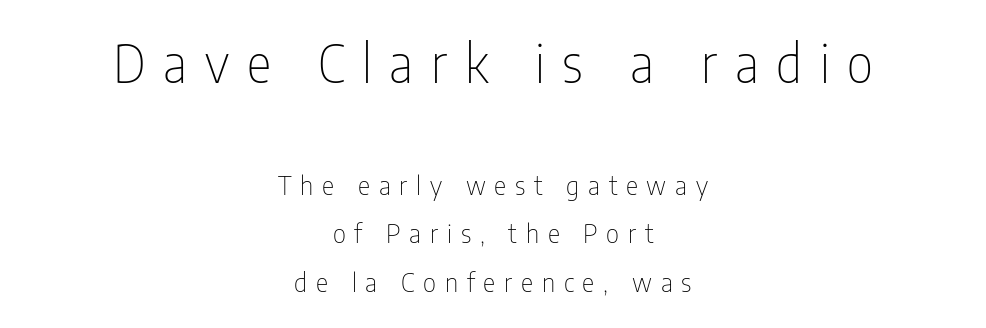
Q: Is the text bold? A: No.
Q: Is the text italic (slanted)? A: No, it is upright.
Q: Is the typeface a serif or a sans-serif typeface? A: Sans-serif.
Q: Is the text underlined? A: No.
Q: How is the paragraph aligned? A: Centered.
Q: Is the spacing between letters normal or unusually wide? A: Unusually wide.
Q: Which block of text is set in a larger size, the first (top) or the second (bottom)? A: The first (top) one.
Q: Width (condensed, normal, or wide)? A: Condensed.
Q: Stroke contrast? A: Low.
Q: x-height? A: Medium.
Q: Monospaced? A: No.
